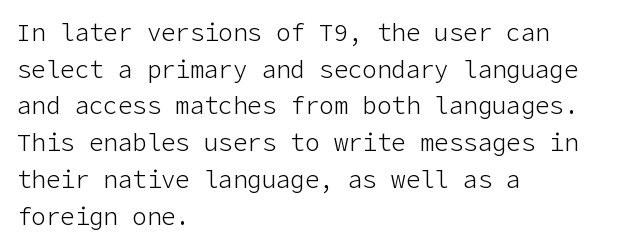
Q: Is the text bold? A: No.
Q: Is the text italic (slanted)? A: No, it is upright.
Q: Is the text underlined? A: No.
Q: How is the paragraph aligned? A: Left-aligned.
Q: Is the spacing between letters normal or unusually wide? A: Normal.
Q: Is the spacing between lines tight, normal or loose? A: Normal.
